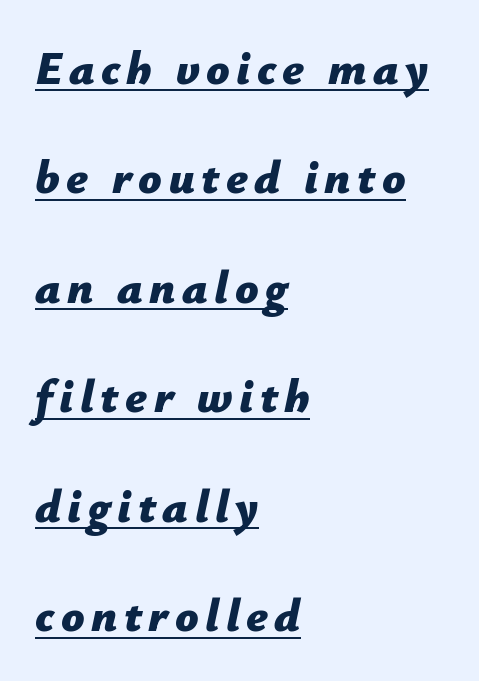
The image shows 46 px bold type, italic (leaning right); set left-aligned, loose line spacing (2.38x), underlined; low stroke contrast and a medium x-height.
